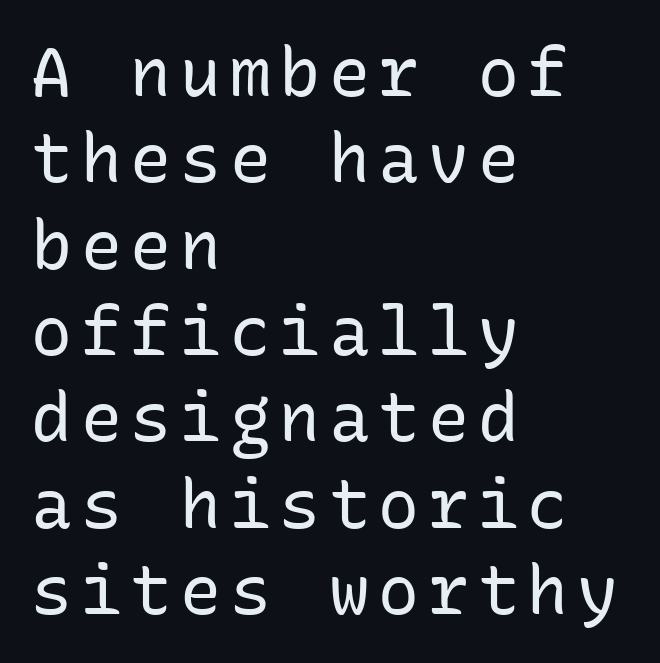
Serifs: no, the terminals of the letterforms are clean. Horizontal bands of white between lines are of average thickness. Posture: straight, roman, zero tilt. Spacing verdict: monospaced, one width for all characters. The strip under each line holds only bare page.
